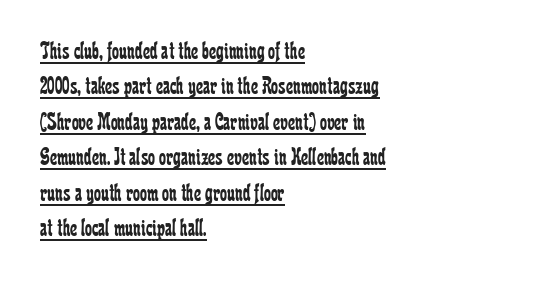
All the whitespace from short lines collects on the right. Upright lettering throughout. Each line of the rendering has a horizontal stroke beneath the glyphs. The designer left line spacing at the default. Look at the tracking — it's just the regular setting, nothing added. Counters stay open thanks to moderate or lighter strokes.
